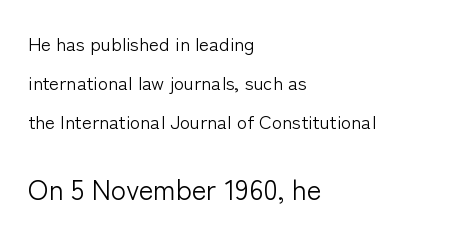
{"serif": "no", "italic": "no", "bold": "no", "weight": "light", "width": "normal", "stroke_contrast": "low", "x_height": "medium", "monospaced": "no", "underline": "no", "align": "left", "line_spacing": "loose", "line_spacing_ratio": 2.04, "letter_spacing": "normal", "letter_spacing_em": 0.0, "larger_block": "second", "size_ratio": 1.47, "glyph_px": 28}
